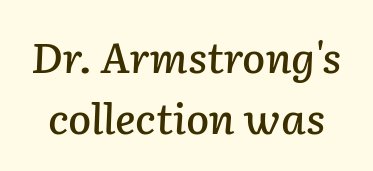
Q: Is the text italic (slanted)? A: Yes, it leans right by about 2 degrees.
Q: Is the text underlined? A: No.
Q: Is the spacing between letters normal or unusually wide? A: Normal.
Q: Is the spacing between lines tight, normal or loose? A: Normal.
Q: Width (condensed, normal, or wide)? A: Normal.
Q: Stroke contrast? A: Low.
Q: x-height? A: Medium.
Q: Monospaced? A: No.
